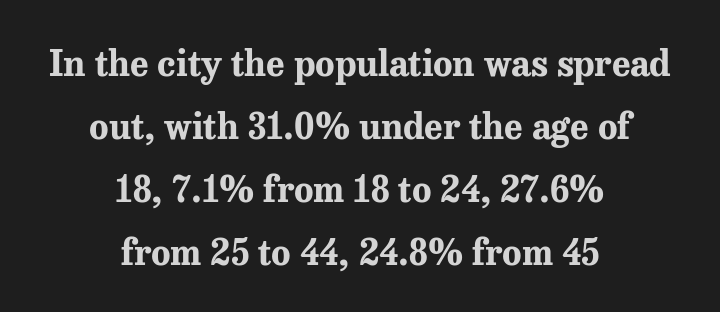
{"serif": "yes", "italic": "no", "bold": "yes", "weight": "bold", "width": "normal", "stroke_contrast": "medium", "x_height": "medium", "monospaced": "no", "underline": "no", "align": "center", "line_spacing_ratio": 1.75, "letter_spacing": "normal", "letter_spacing_em": 0.0, "glyph_px": 36}
